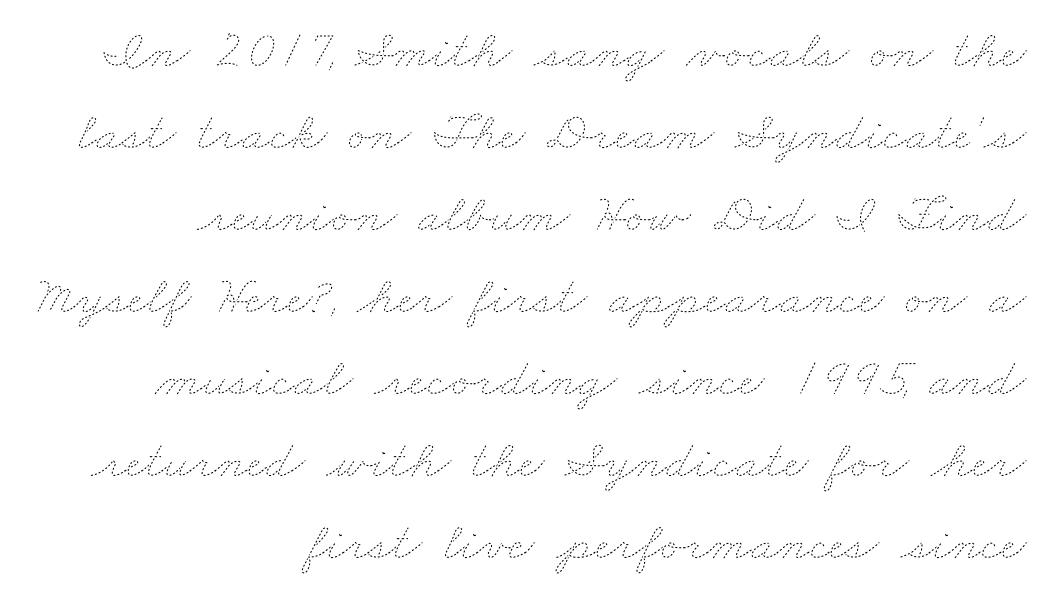
{"bold": "no", "weight": "thin", "width": "wide", "stroke_contrast": "low", "x_height": "small", "monospaced": "no", "underline": "no", "align": "right", "line_spacing": "normal", "line_spacing_ratio": 1.52, "letter_spacing": "normal", "letter_spacing_em": 0.0, "glyph_px": 54}
